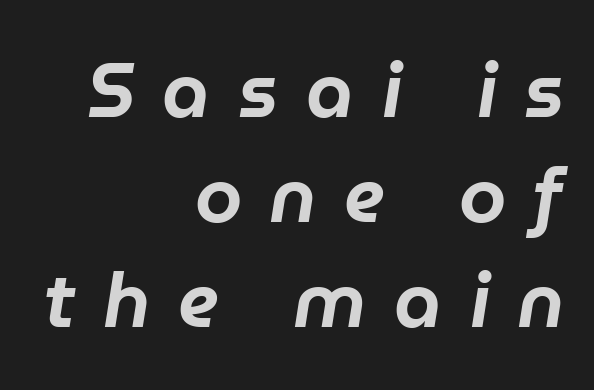
{"italic": "yes", "lean": "right", "slant_degrees": 9, "width": "normal", "stroke_contrast": "low", "x_height": "medium", "monospaced": "no", "underline": "no", "align": "right", "line_spacing": "normal", "line_spacing_ratio": 1.38, "letter_spacing": "wide", "letter_spacing_em": 0.36, "glyph_px": 76}
